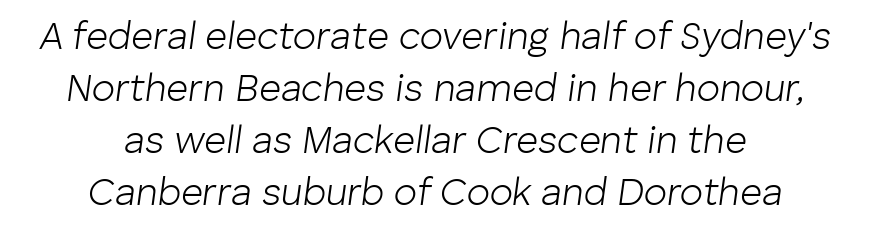
{"italic": "yes", "lean": "right", "slant_degrees": 8, "bold": "no", "weight": "light", "width": "normal", "stroke_contrast": "low", "x_height": "medium", "monospaced": "no", "underline": "no", "align": "center", "line_spacing": "normal", "line_spacing_ratio": 1.37, "letter_spacing": "normal", "letter_spacing_em": 0.0, "glyph_px": 38}
